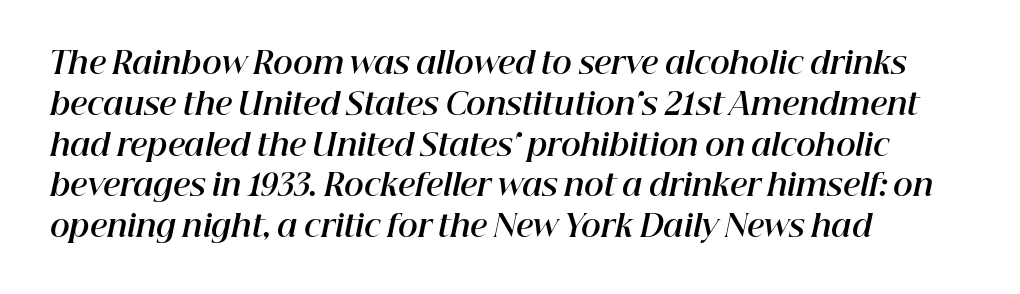
How are the letters spaced? Ordinarily, with no added tracking. Every row of glyphs begins at an identical x-position on the left. The glyphs look as if they've been sheared to an angle. Varying glyph widths throughout — classic text-font behaviour. Students, observe: this is what conventionally led text looks like.
